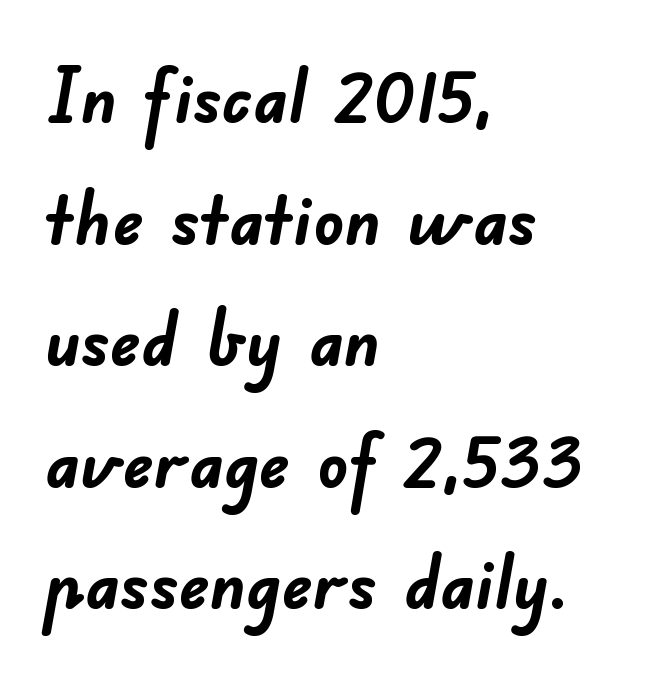
Q: Is the text bold? A: Yes.
Q: Is the typeface a serif or a sans-serif typeface? A: Sans-serif.
Q: Is the text underlined? A: No.
Q: How is the paragraph aligned? A: Left-aligned.
Q: Is the spacing between letters normal or unusually wide? A: Normal.
Q: Is the spacing between lines tight, normal or loose? A: Normal.
Q: Width (condensed, normal, or wide)? A: Normal.
Q: Stroke contrast? A: Low.
Q: x-height? A: Small.
Q: Monospaced? A: No.
